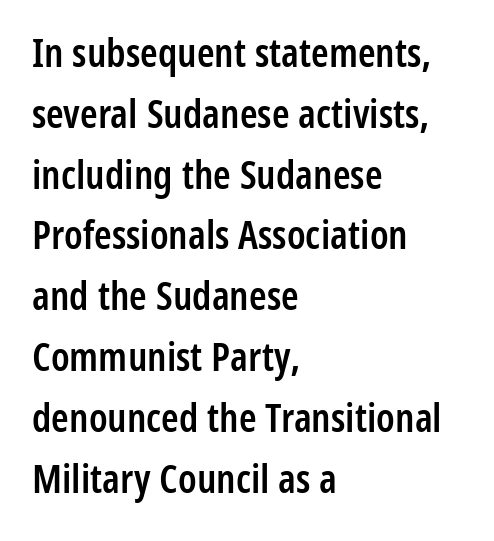
The image shows 40 px semibold, condensed sans-serif type, upright; set left-aligned, normal line spacing (1.52x), normal letter spacing, not underlined; low stroke contrast and a medium x-height.
